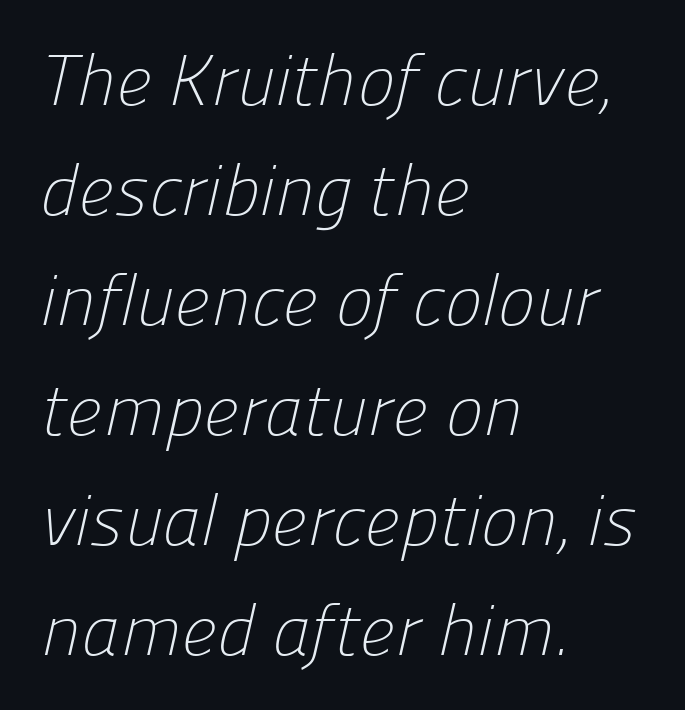
Q: Is the text bold? A: No.
Q: Is the typeface a serif or a sans-serif typeface? A: Sans-serif.
Q: Is the text underlined? A: No.
Q: How is the paragraph aligned? A: Left-aligned.
Q: Is the spacing between letters normal or unusually wide? A: Normal.
Q: Is the spacing between lines tight, normal or loose? A: Normal.
Q: Width (condensed, normal, or wide)? A: Normal.
Q: Stroke contrast? A: Low.
Q: x-height? A: Medium.
Q: Monospaced? A: No.
